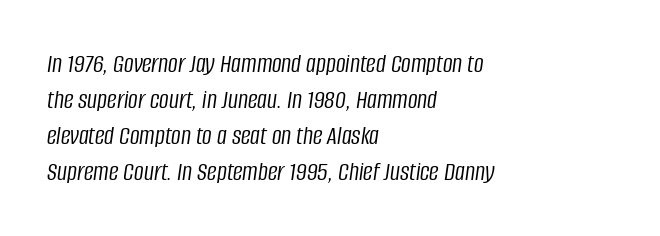
{"italic": "yes", "lean": "right", "slant_degrees": 8, "bold": "no", "underline": "no", "align": "left", "line_spacing": "normal", "line_spacing_ratio": 1.33, "letter_spacing": "normal", "letter_spacing_em": 0.0, "glyph_px": 27}
